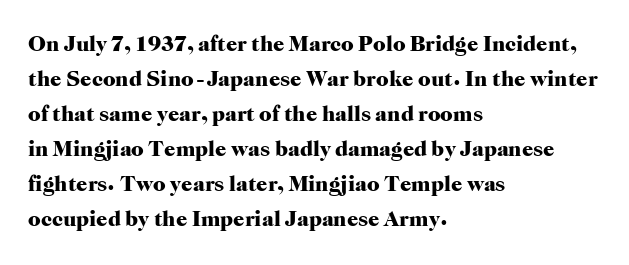
Horizontal bands of white between lines are of average thickness. The rendering keeps characters at their native spacing. Line beginnings align vertically; line endings do not. The font is running at its bold setting. No italicization has been applied; the sample stays upright.
